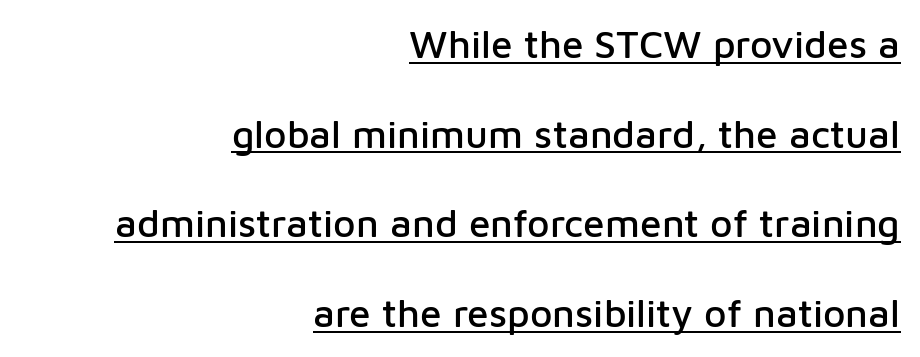
Vertically, the passage feels expansive, rows floating well apart. What stands out about the letter spacing? Nothing — it is the standard amount. Each line ends at the same right margin while the left side varies. Are there feet on the stems? There aren't — it's a sans. Emphasis is given by a line drawn under the lettering.
